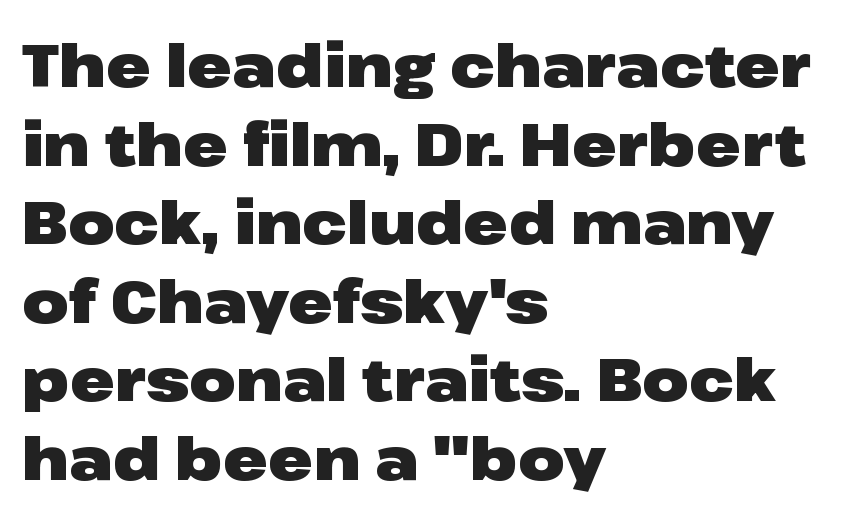
Q: Is the text bold? A: Yes.
Q: Is the text italic (slanted)? A: No, it is upright.
Q: Is the typeface a serif or a sans-serif typeface? A: Sans-serif.
Q: Is the text underlined? A: No.
Q: How is the paragraph aligned? A: Left-aligned.
Q: Is the spacing between letters normal or unusually wide? A: Normal.
Q: Is the spacing between lines tight, normal or loose? A: Normal.
Q: Width (condensed, normal, or wide)? A: Wide.
Q: Stroke contrast? A: Low.
Q: x-height? A: Medium.
Q: Monospaced? A: No.
